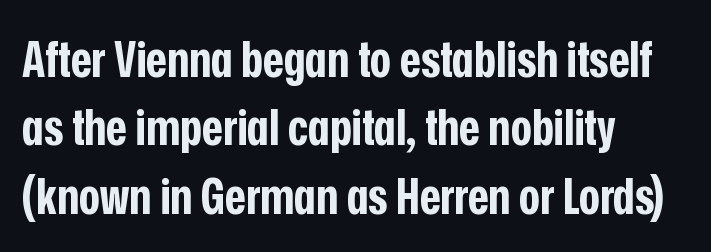
Q: Is the text bold? A: Yes.
Q: Is the text italic (slanted)? A: No, it is upright.
Q: Is the typeface a serif or a sans-serif typeface? A: Sans-serif.
Q: Is the text underlined? A: No.
Q: How is the paragraph aligned? A: Left-aligned.
Q: Is the spacing between letters normal or unusually wide? A: Normal.
Q: Is the spacing between lines tight, normal or loose? A: Normal.
Q: Width (condensed, normal, or wide)? A: Condensed.
Q: Stroke contrast? A: Low.
Q: x-height? A: Medium.
Q: Monospaced? A: No.
